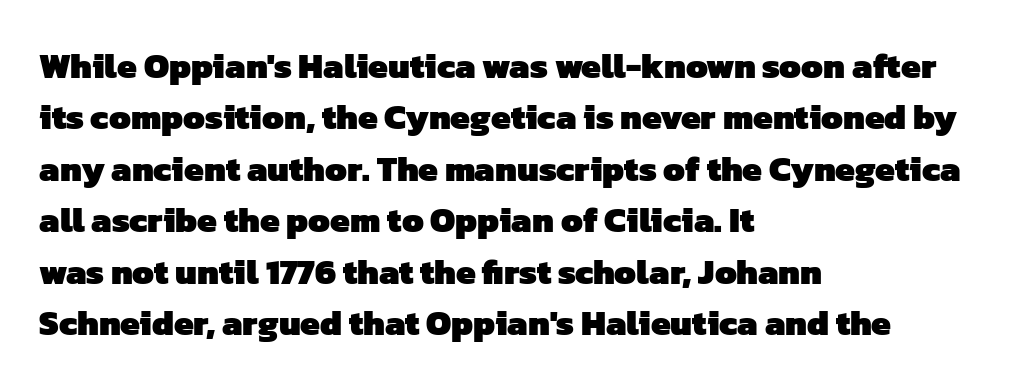
The string is rendered with underlining switched off. Examine the stroke ends and you'll find no serifs. These lines are set flush left with a ragged right edge. Evenly set lines give the paragraph a standard silhouette. The glyphs have the mass of a bold cut.
